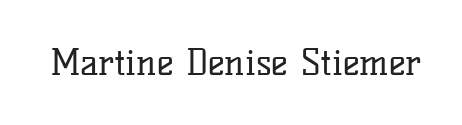
Q: Is the text bold? A: No.
Q: Is the text italic (slanted)? A: No, it is upright.
Q: Is the typeface a serif or a sans-serif typeface? A: Serif.
Q: Is the text underlined? A: No.
Q: Is the spacing between letters normal or unusually wide? A: Normal.
Q: Width (condensed, normal, or wide)? A: Normal.
Q: Stroke contrast? A: Low.
Q: x-height? A: Medium.
Q: Monospaced? A: No.
